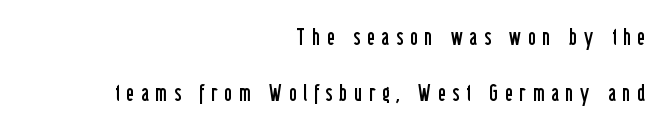
The image shows 23 px text type, upright; set right-aligned, loose line spacing (2.43x), unusually wide letter spacing (+0.3 em), not underlined.
